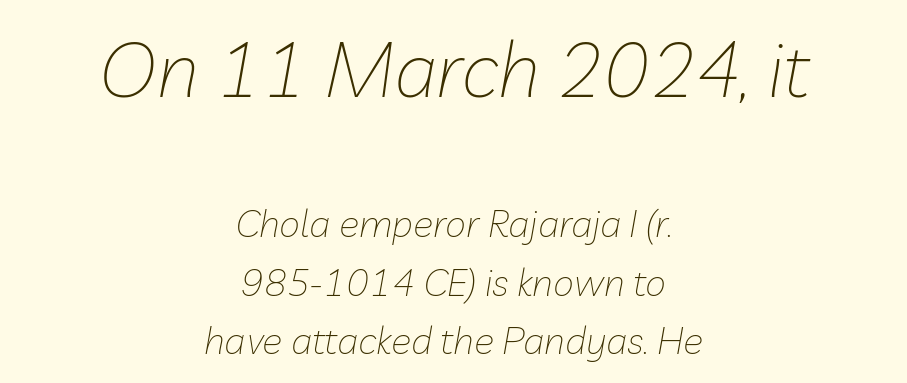
In terms of leading, this rendering sits right in the middle. Is the type heavy? It reads as light-to-regular instead. The text block is weighted toward neither margin, spreading evenly from the middle. This sample uses plain, unmodified letter spacing. Compared with ordinary roman type, these characters are visibly tilted.
